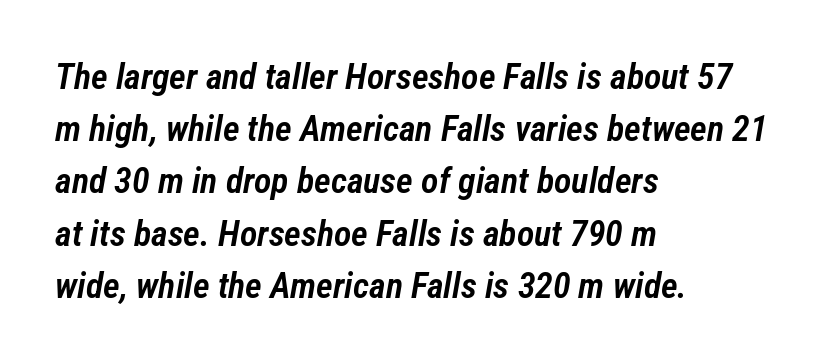
{"italic": "yes", "lean": "right", "slant_degrees": 12, "bold": "semi", "weight": "semibold", "width": "condensed", "stroke_contrast": "low", "x_height": "medium", "monospaced": "no", "underline": "no", "align": "left", "line_spacing": "normal", "line_spacing_ratio": 1.45, "letter_spacing": "normal", "letter_spacing_em": 0.0, "glyph_px": 36}
